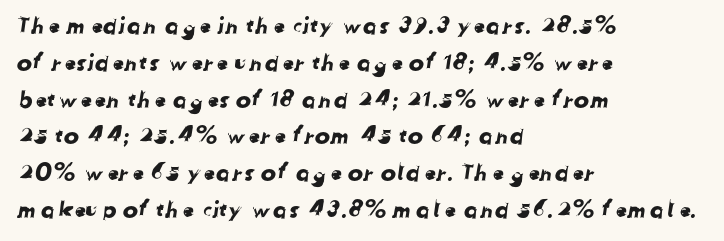
{"underline": "no", "align": "left", "line_spacing": "normal", "line_spacing_ratio": 1.6, "letter_spacing": "normal", "letter_spacing_em": 0.0, "glyph_px": 23}
